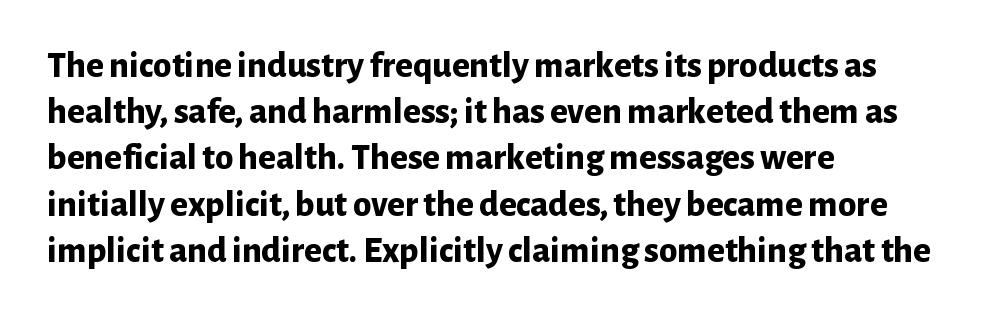
In terms of posture, this sample is upright. Note the varied advance widths — an 'i' is clearly narrower than an 'm'. Weight check: bold — yes, fully. Nobody drew a line under any word here. Casual observation: everything's shoved over to the left. Students, observe: this is what conventionally led text looks like.
